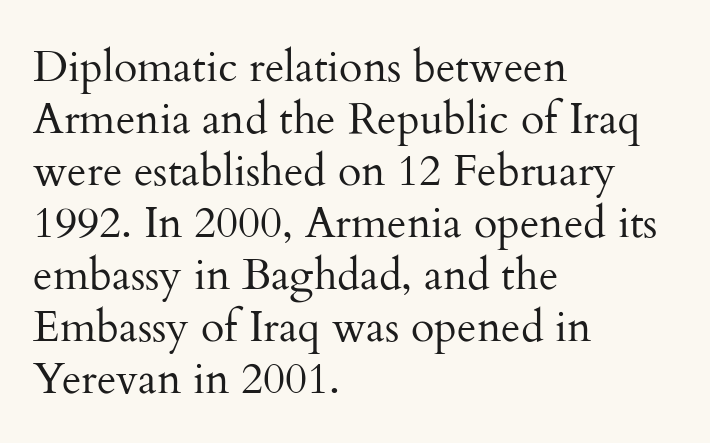
Is this a heavy cut? Hardly; it is regular or lighter. The string is rendered with underlining switched off. Note the varied advance widths — an 'i' is clearly narrower than an 'm'. Characters remain perfectly vertical along every line. Spacing between characters is what you'd get straight out of the box. The glyphs in this specimen are seriffed.
